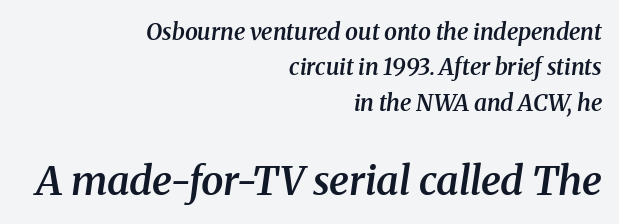
The image shows 40 px semibold serif type, italic (leaning right); set right-aligned, normal line spacing (1.54x), normal letter spacing, not underlined; the second (bottom) block is 1.74x larger; medium stroke contrast and a medium x-height.
